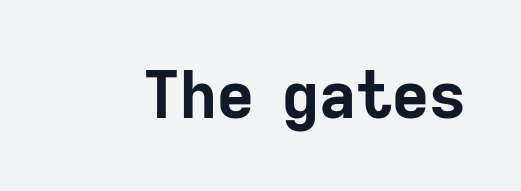
{"serif": "no", "italic": "no", "bold": "yes", "weight": "bold", "width": "normal", "stroke_contrast": "low", "x_height": "medium", "monospaced": "no", "underline": "no", "letter_spacing": "normal", "letter_spacing_em": 0.0, "glyph_px": 64}
